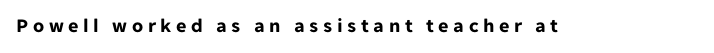
{"italic": "no", "bold": "yes", "underline": "no", "letter_spacing": "wide", "letter_spacing_em": 0.23, "glyph_px": 20}
